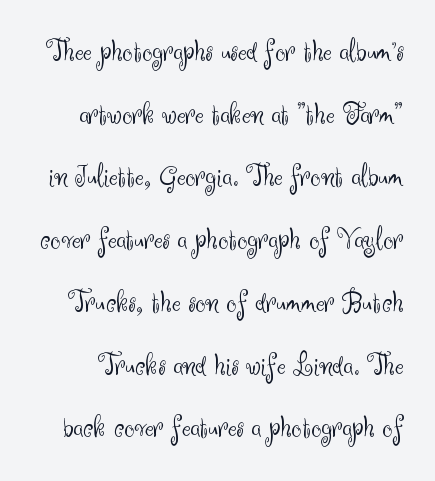
The image shows 32 px light sans-serif type, upright; set loose line spacing (1.96x), normal letter spacing, not underlined; medium stroke contrast and a small x-height.
